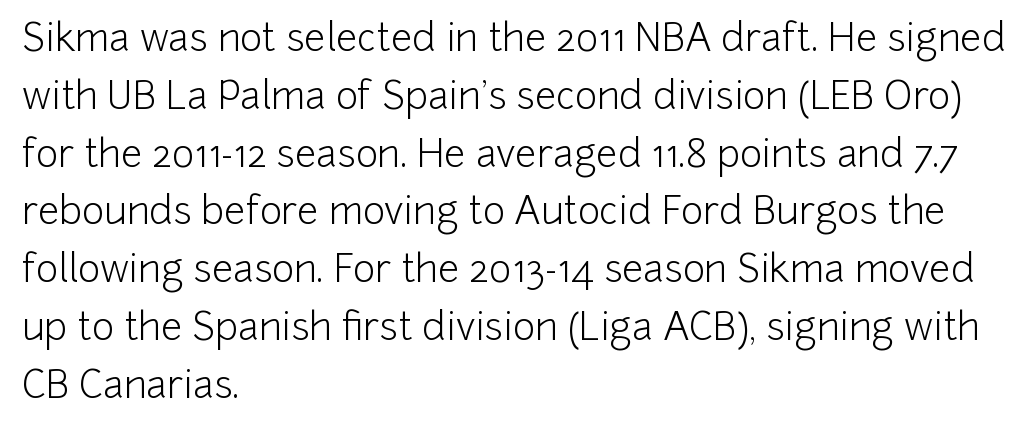
The image shows 38 px light sans-serif type, upright; set left-aligned, normal line spacing (1.52x), normal letter spacing, not underlined; low stroke contrast and a medium x-height.
